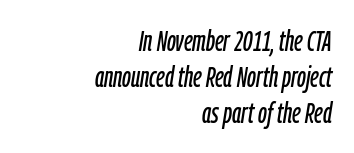
The image shows 29 px condensed type, italic (leaning right); set right-aligned, normal line spacing (1.25x), normal letter spacing, not underlined; low stroke contrast and a medium x-height.
